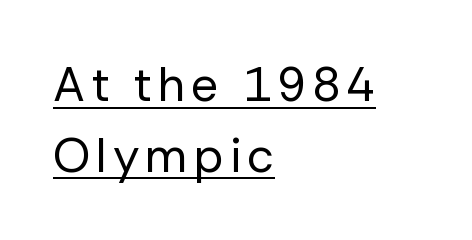
Q: Is the text bold? A: No.
Q: Is the text italic (slanted)? A: No, it is upright.
Q: Is the typeface a serif or a sans-serif typeface? A: Sans-serif.
Q: Is the text underlined? A: Yes.
Q: How is the paragraph aligned? A: Left-aligned.
Q: Is the spacing between lines tight, normal or loose? A: Normal.
Q: Width (condensed, normal, or wide)? A: Normal.
Q: Stroke contrast? A: Low.
Q: x-height? A: Medium.
Q: Monospaced? A: No.
